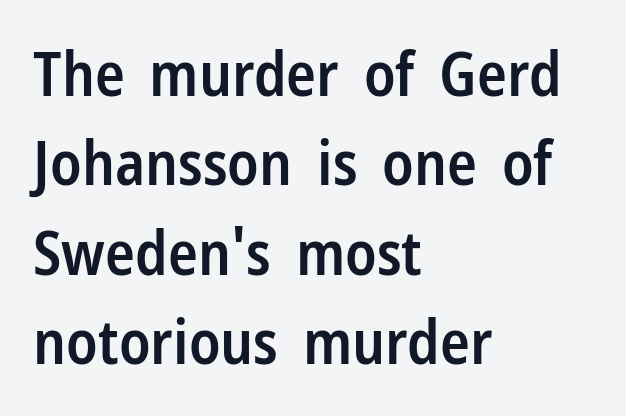
Q: Is the text bold? A: Semi-bold.
Q: Is the text italic (slanted)? A: No, it is upright.
Q: Is the typeface a serif or a sans-serif typeface? A: Sans-serif.
Q: Is the text underlined? A: No.
Q: How is the paragraph aligned? A: Left-aligned.
Q: Is the spacing between letters normal or unusually wide? A: Normal.
Q: Is the spacing between lines tight, normal or loose? A: Normal.
Q: Width (condensed, normal, or wide)? A: Condensed.
Q: Stroke contrast? A: Low.
Q: x-height? A: Medium.
Q: Monospaced? A: No.
